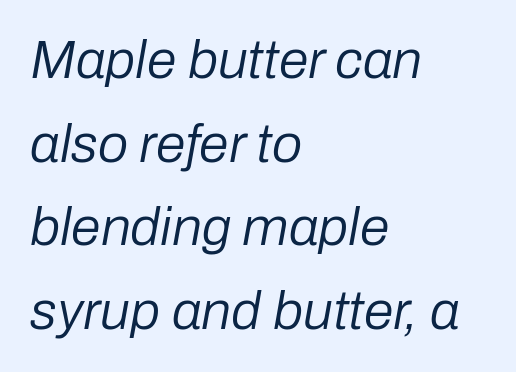
Q: Is the text bold? A: No.
Q: Is the text italic (slanted)? A: Yes, it leans right by about 10 degrees.
Q: Is the text underlined? A: No.
Q: How is the paragraph aligned? A: Left-aligned.
Q: Is the spacing between letters normal or unusually wide? A: Normal.
Q: Is the spacing between lines tight, normal or loose? A: Normal.
Q: Width (condensed, normal, or wide)? A: Normal.
Q: Stroke contrast? A: Low.
Q: x-height? A: Medium.
Q: Monospaced? A: No.
